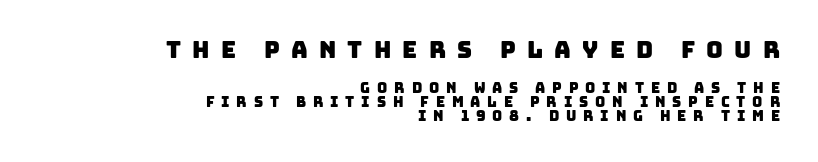
Someone cranked the tracking dial way up on this one. Just letters on the line, the space beneath them empty. This layout puts the oversized block above and the modest block below. Horizontal alignment here is rightward, an uncommon choice for prose. Compared with typical paragraphs, the rows here are closer together.
